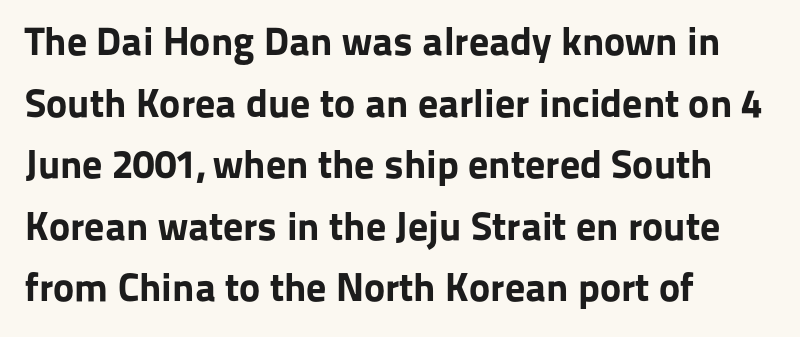
{"serif": "no", "italic": "no", "bold": "yes", "weight": "bold", "width": "normal", "stroke_contrast": "low", "x_height": "medium", "monospaced": "no", "underline": "no", "align": "left", "line_spacing": "normal", "line_spacing_ratio": 1.54, "letter_spacing": "normal", "letter_spacing_em": 0.0, "glyph_px": 40}
